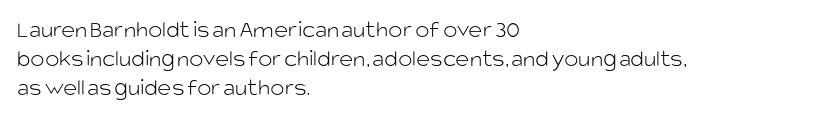
Horizontal alignment here is leftward, the default for most running prose. Is the stroke heavy? The answer is a plain regular-or-lighter. Posture: upright roman. The baseline area is clear. Between one letter and the next there's only the usual sliver of space.
